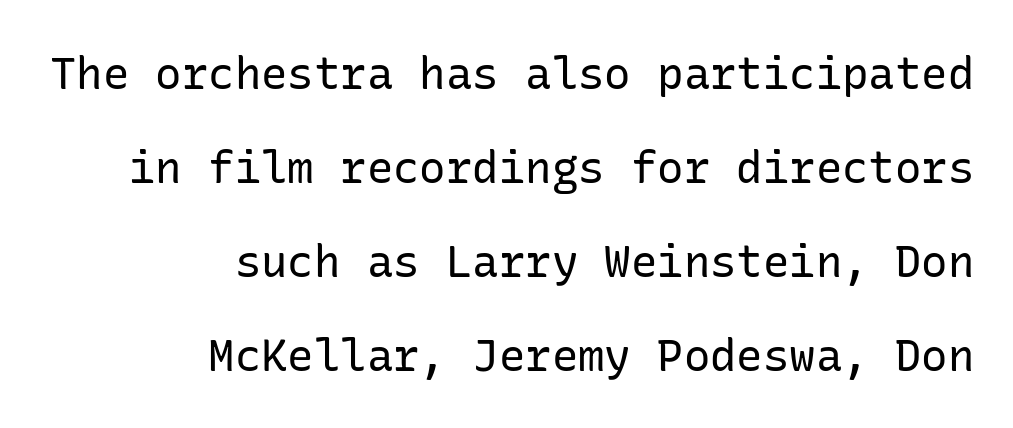
Q: Is the text bold? A: No.
Q: Is the text italic (slanted)? A: No, it is upright.
Q: Is the typeface a serif or a sans-serif typeface? A: Sans-serif.
Q: Is the text underlined? A: No.
Q: How is the paragraph aligned? A: Right-aligned.
Q: Is the spacing between letters normal or unusually wide? A: Normal.
Q: Is the spacing between lines tight, normal or loose? A: Loose.
Q: Width (condensed, normal, or wide)? A: Normal.
Q: Stroke contrast? A: Low.
Q: x-height? A: Medium.
